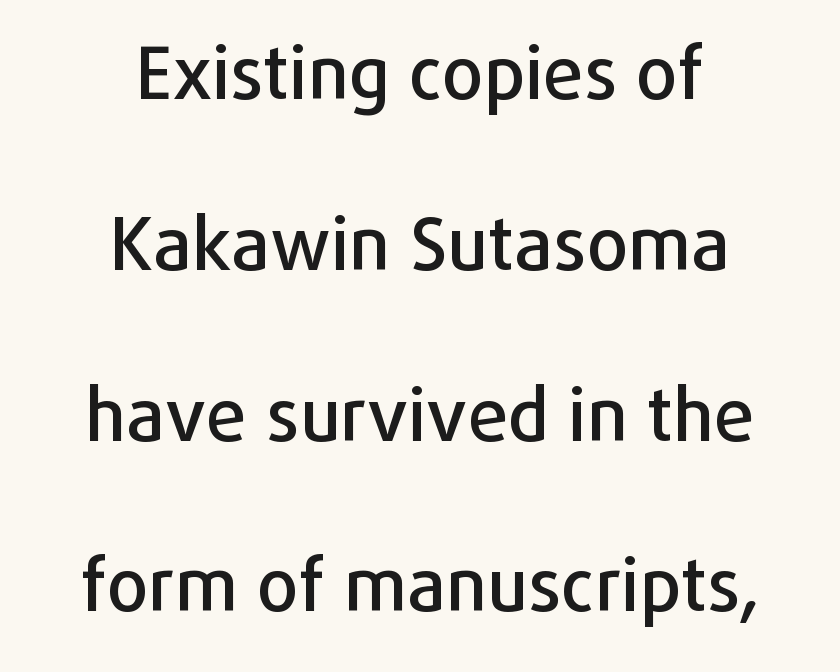
No feet cap the strokes, marking this as sans-serif type. Line starts and ends both wander, symmetrically. Each letter keeps its own natural width here, so spacing adapts to shape. The tracking reads as untouched default to a designer's eye.
